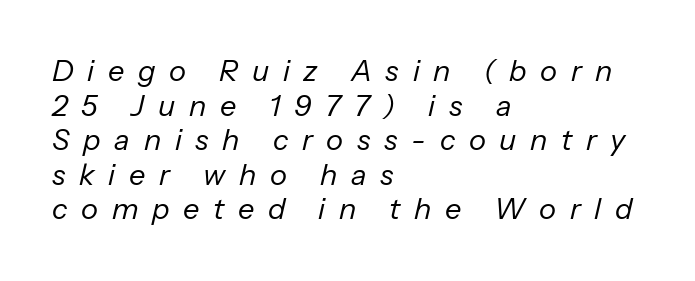
{"italic": "yes", "lean": "right", "slant_degrees": 13, "bold": "no", "weight": "regular", "width": "normal", "stroke_contrast": "low", "x_height": "medium", "monospaced": "no", "underline": "no", "align": "left", "line_spacing_ratio": 1.19, "letter_spacing": "wide", "letter_spacing_em": 0.47, "glyph_px": 29}
